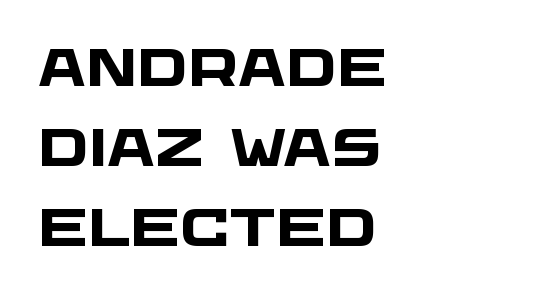
{"serif": "no", "bold": "yes", "weight": "heavy", "width": "wide", "stroke_contrast": "low", "x_height": "large", "monospaced": "no", "underline": "no", "align": "left", "line_spacing": "normal", "line_spacing_ratio": 1.51, "letter_spacing": "normal", "letter_spacing_em": 0.0, "glyph_px": 53}
